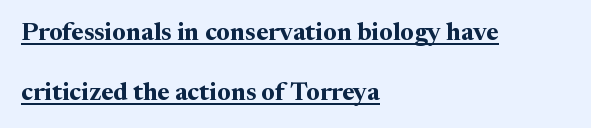
The image shows 25 px bold type, upright; set left-aligned, loose line spacing (2.4x), normal letter spacing, underlined.
